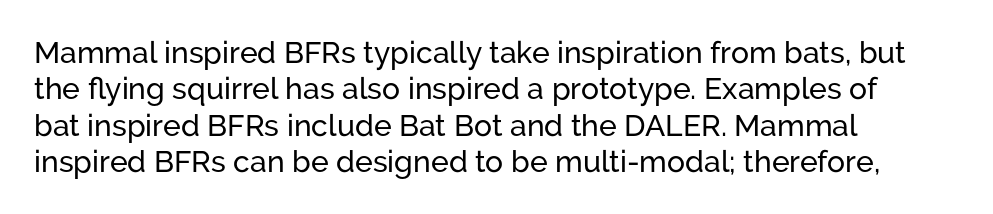
Nobody drew a line under any word here. These lines are composed in type without serifs. The compositor pushed each line to the left boundary. Students, note that the glyphs here touch the page at normal intervals.
